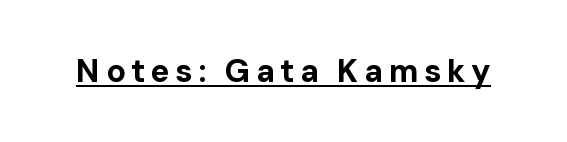
The image shows 32 px bold sans-serif type, upright; set underlined; low stroke contrast and a medium x-height.
